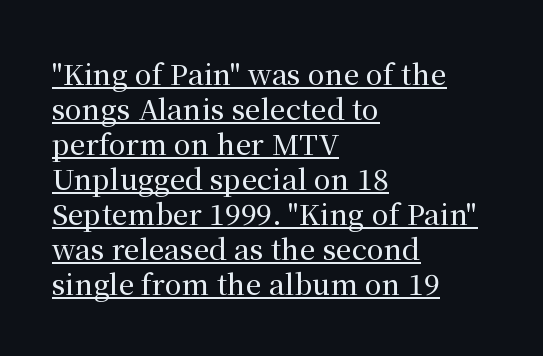
{"serif": "yes", "italic": "no", "width": "normal", "stroke_contrast": "medium", "x_height": "medium", "monospaced": "no", "underline": "yes", "align": "left", "line_spacing": "normal", "line_spacing_ratio": 1.25, "letter_spacing": "normal", "letter_spacing_em": 0.0, "glyph_px": 28}
